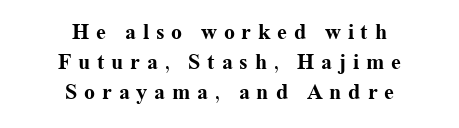
Q: Is the text bold? A: Yes.
Q: Is the text italic (slanted)? A: No, it is upright.
Q: Is the text underlined? A: No.
Q: How is the paragraph aligned? A: Centered.
Q: Is the spacing between letters normal or unusually wide? A: Unusually wide.
Q: Is the spacing between lines tight, normal or loose? A: Normal.
